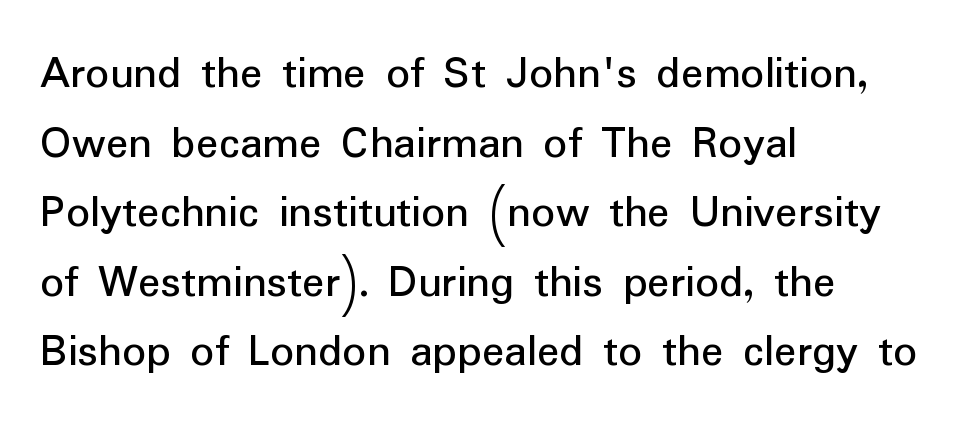
{"serif": "no", "italic": "no", "bold": "no", "weight": "regular", "width": "normal", "stroke_contrast": "low", "x_height": "medium", "monospaced": "no", "underline": "no", "align": "left", "line_spacing": "normal", "line_spacing_ratio": 1.48, "letter_spacing": "normal", "letter_spacing_em": 0.0, "glyph_px": 47}
